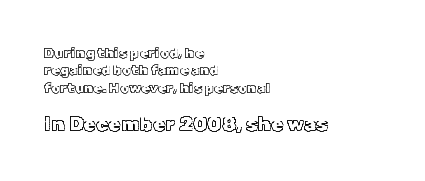
The lines sit at an ordinary, default distance from one another. The specimen omits any rule beneath the text block's lines. The setting favours the left margin, as ordinary paragraphs usually do. Nobody touched the tracking dial on this one. Look at the glyph heights: the lower group is clearly the bigger setting. Do the letters lean? They stand straight.
